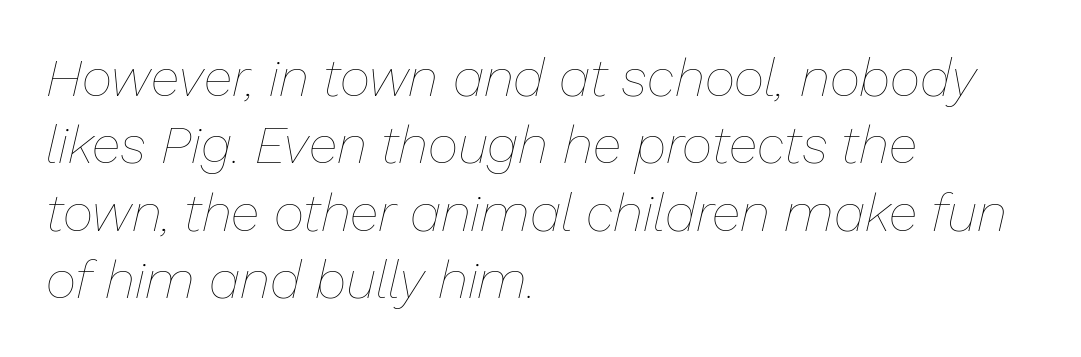
In terms of posture, this sample is oblique. Inter-character spacing is left at the font's built-in metrics. Heft: none added — not bold. Alignment: flush left. If you measured baseline to baseline, you'd find a middling distance. Here the designer chose a conventional face with non-uniform glyph widths.
